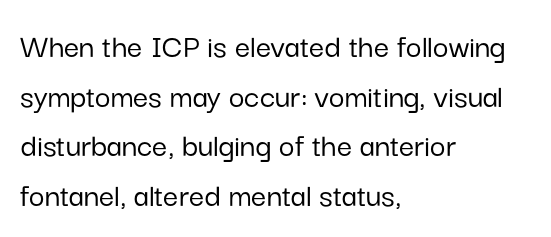
Regular leading. The type sits square on the baseline with zero lean. Check under the words: just untouched page. These lines keep a tight, regular rhythm from letter to letter.
